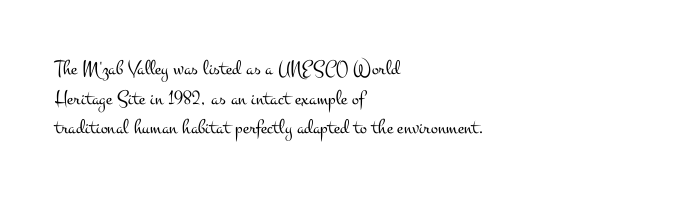
The image shows 21 px text type; set left-aligned, normal line spacing (1.41x), normal letter spacing, not underlined.
